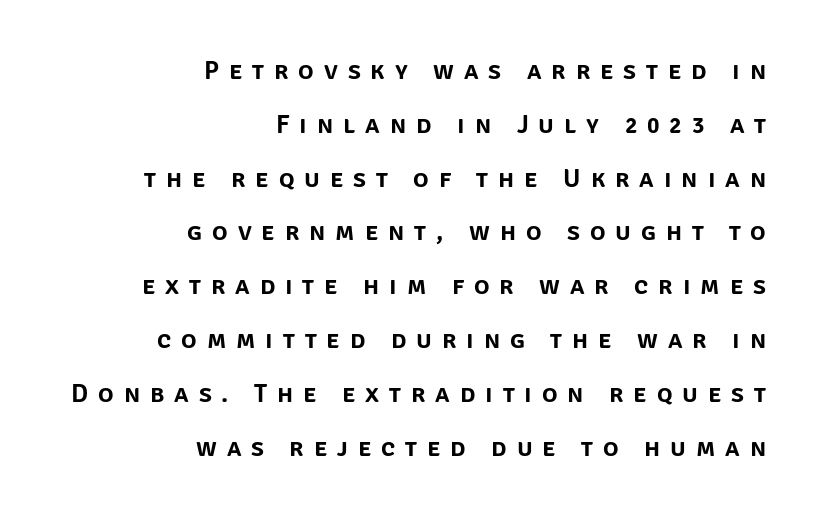
A bare baseline throughout the passage. Italic: no, the glyphs are upright roman. The setting favours the right margin, as signatures and pull-quotes sometimes do. Characters follow at a spacing far wider than the type designer built in.
